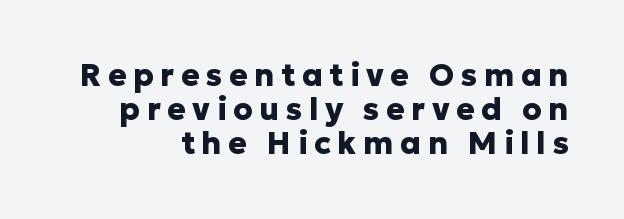
The image shows 31 px heavy sans-serif type, upright; set right-aligned, tight line spacing (1.1x), unusually wide letter spacing (+0.21 em), not underlined; low stroke contrast and a medium x-height.
